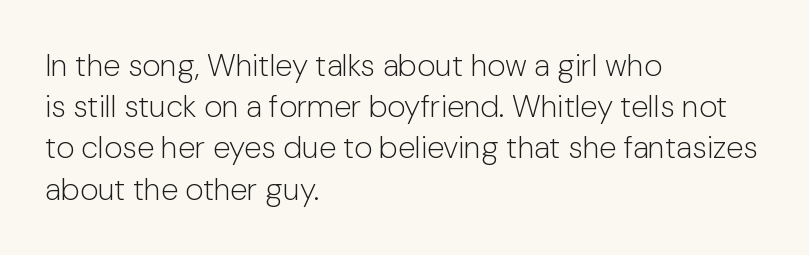
{"serif": "no", "italic": "no", "bold": "no", "weight": "light", "width": "normal", "stroke_contrast": "low", "x_height": "medium", "monospaced": "no", "underline": "no", "align": "left", "line_spacing": "normal", "line_spacing_ratio": 1.33, "letter_spacing": "normal", "letter_spacing_em": 0.0, "glyph_px": 31}
